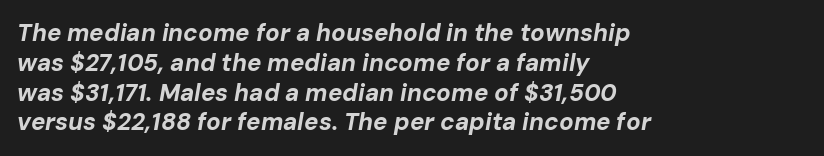
Q: Is the text bold? A: Yes.
Q: Is the text italic (slanted)? A: Yes, it leans right by about 10 degrees.
Q: Is the text underlined? A: No.
Q: How is the paragraph aligned? A: Left-aligned.
Q: Is the spacing between letters normal or unusually wide? A: Normal.
